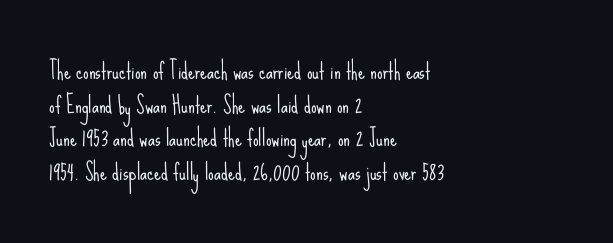
Q: Is the text bold? A: No.
Q: Is the text italic (slanted)? A: No, it is upright.
Q: Is the text underlined? A: No.
Q: How is the paragraph aligned? A: Left-aligned.
Q: Is the spacing between letters normal or unusually wide? A: Normal.
Q: Is the spacing between lines tight, normal or loose? A: Normal.
